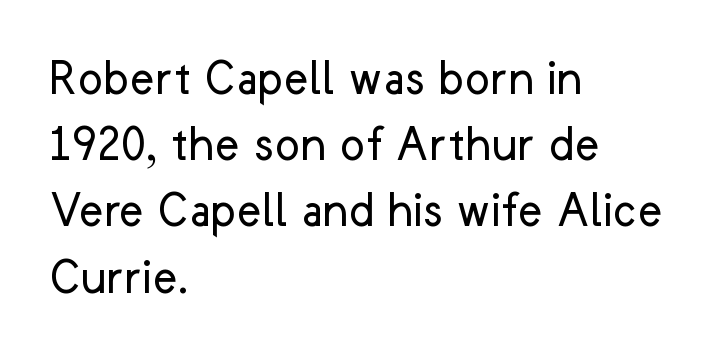
Q: Is the text bold? A: No.
Q: Is the text italic (slanted)? A: No, it is upright.
Q: Is the typeface a serif or a sans-serif typeface? A: Sans-serif.
Q: Is the text underlined? A: No.
Q: How is the paragraph aligned? A: Left-aligned.
Q: Is the spacing between letters normal or unusually wide? A: Normal.
Q: Is the spacing between lines tight, normal or loose? A: Normal.
Q: Width (condensed, normal, or wide)? A: Normal.
Q: Stroke contrast? A: Low.
Q: x-height? A: Medium.
Q: Monospaced? A: No.
